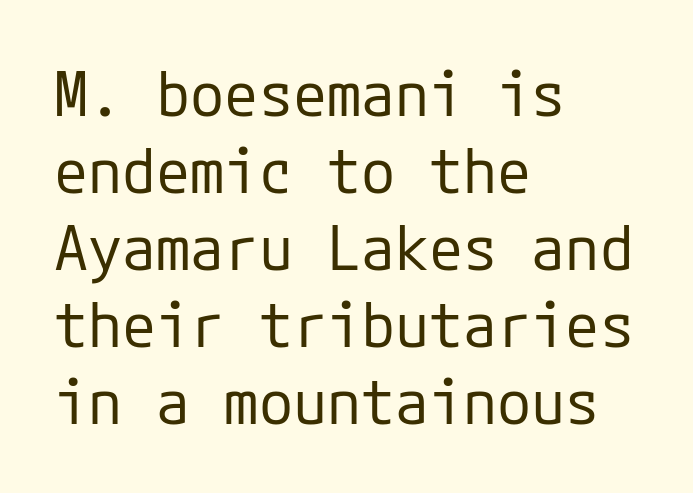
The image shows 62 px regular-weight sans-serif type, upright; set left-aligned, line spacing 1.24x, normal letter spacing, not underlined; low stroke contrast and a medium x-height.
